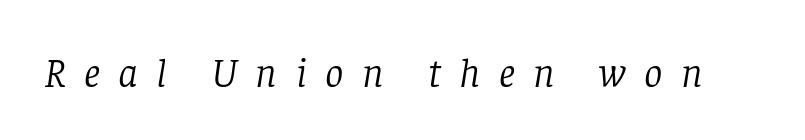
Looks like regular typesetting: each glyph gets only the width it needs. Stroke thickness stays within the range of a standard reading face or lighter. This sample uses expanded letter spacing, leaving extra air between glyphs. No word sits above an underline.
